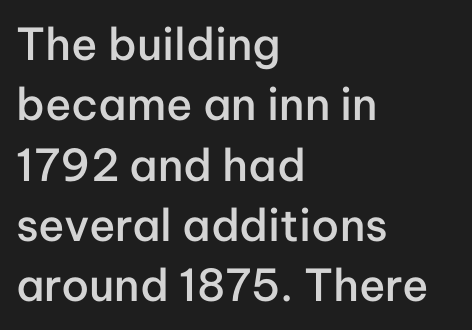
{"serif": "no", "italic": "no", "bold": "semi", "weight": "semibold", "width": "normal", "stroke_contrast": "low", "x_height": "medium", "monospaced": "no", "underline": "no", "align": "left", "line_spacing": "normal", "line_spacing_ratio": 1.37, "letter_spacing": "normal", "letter_spacing_em": 0.0, "glyph_px": 44}
